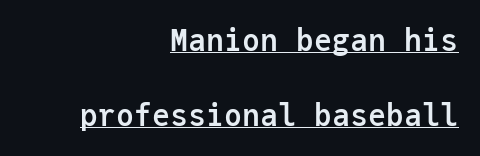
The image shows 30 px semibold sans-serif type, upright, monospaced; set right-aligned, loose line spacing (2.49x), normal letter spacing, underlined; low stroke contrast and a medium x-height.
